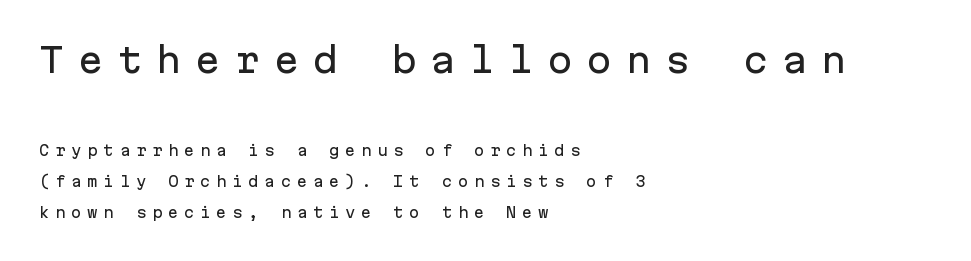
{"serif": "no", "italic": "no", "width": "normal", "stroke_contrast": "low", "x_height": "medium", "monospaced": "yes", "underline": "no", "align": "left", "line_spacing": "loose", "line_spacing_ratio": 2.23, "letter_spacing": "wide", "letter_spacing_em": 0.4, "larger_block": "first", "size_ratio": 2.43, "glyph_px": 34}
